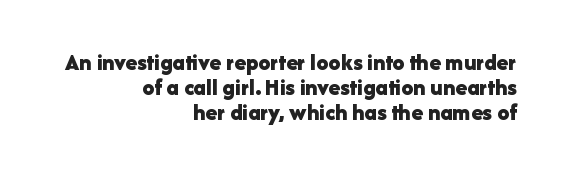
{"italic": "no", "bold": "yes", "underline": "no", "align": "right", "line_spacing": "tight", "line_spacing_ratio": 1.04, "letter_spacing": "normal", "letter_spacing_em": 0.0, "glyph_px": 24}
